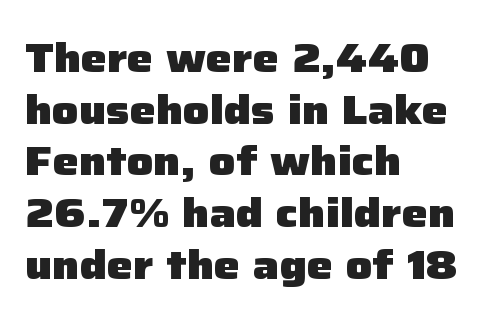
Thick stems and heavy bowls — unmistakably bold. I'd call this a sans setting — the letters go barefoot. The compositor pushed each line to the left boundary. A typesetter would call this zero additional tracking.
